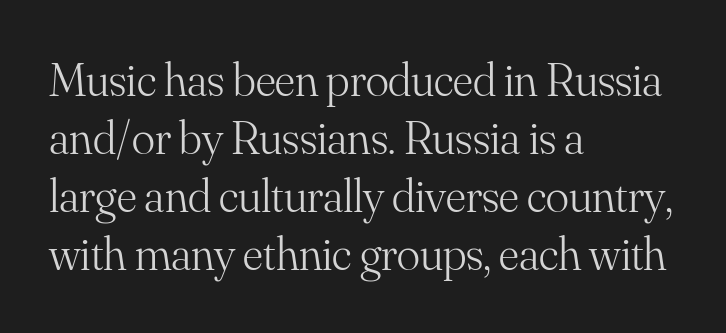
The image shows 48 px light serif type, upright; set left-aligned, line spacing 1.21x, normal letter spacing, not underlined; medium stroke contrast and a small x-height.
